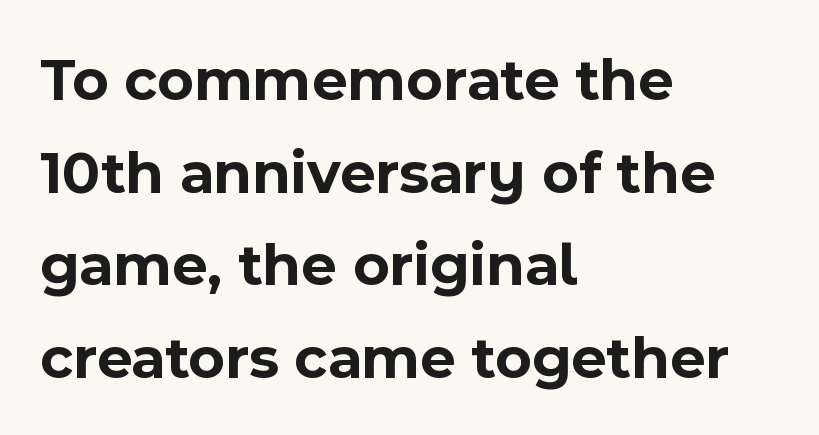
Emphasis by weight is at full strength: bold. Here the designer chose a conventional face with non-uniform glyph widths. The lines are quadded left. Caption: standard tracking, unaltered.
